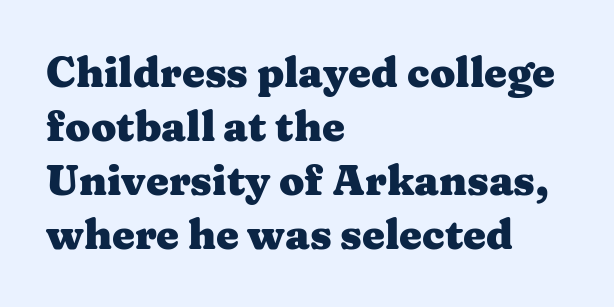
Glyph-to-glyph distance matches everyday printed text. The letters advance in unequal steps, a hallmark of proportional type. Type without underlining. The compositor pushed each line to the left boundary.
